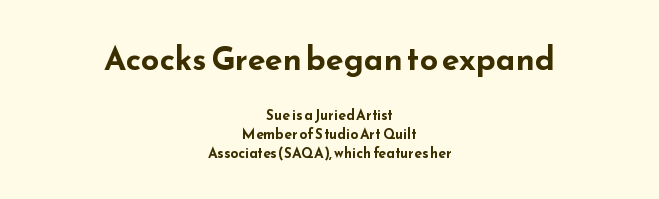
{"serif": "no", "italic": "no", "bold": "yes", "weight": "bold", "width": "wide", "stroke_contrast": "low", "x_height": "small", "monospaced": "no", "underline": "no", "align": "center", "line_spacing": "normal", "line_spacing_ratio": 1.38, "letter_spacing": "normal", "letter_spacing_em": 0.0, "larger_block": "first", "size_ratio": 2.29, "glyph_px": 32}
